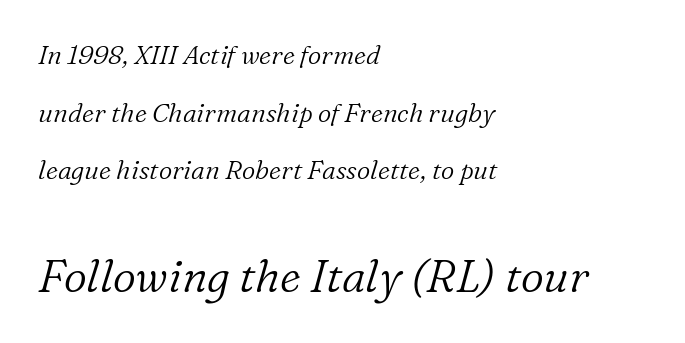
{"serif": "yes", "italic": "yes", "lean": "right", "slant_degrees": 16, "bold": "no", "weight": "light", "width": "normal", "stroke_contrast": "low", "x_height": "medium", "monospaced": "no", "underline": "no", "align": "left", "line_spacing": "loose", "line_spacing_ratio": 2.22, "letter_spacing": "normal", "letter_spacing_em": 0.0, "larger_block": "second", "size_ratio": 1.73, "glyph_px": 45}
